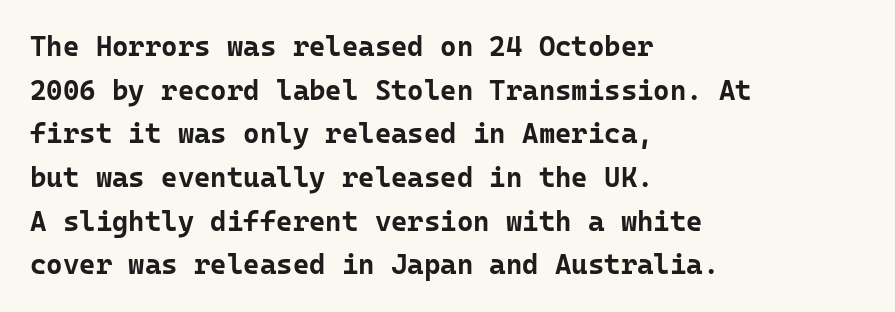
{"serif": "no", "italic": "no", "bold": "yes", "weight": "bold", "width": "normal", "stroke_contrast": "low", "x_height": "medium", "monospaced": "yes", "underline": "no", "align": "left", "line_spacing": "normal", "line_spacing_ratio": 1.56, "letter_spacing": "normal", "letter_spacing_em": 0.0, "glyph_px": 28}
